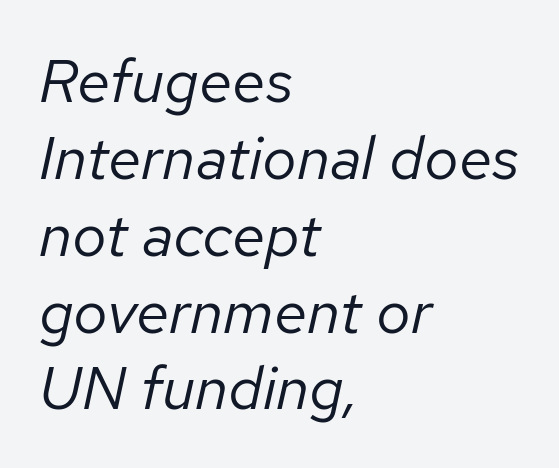
A normal amount of white space separates one row of letters from the next. The font is comparable to plain body text, perhaps lighter. Note the varied advance widths — an 'i' is clearly narrower than an 'm'. Descender tails drop into unmarked territory. Emphasis-style slanted type is in use.
